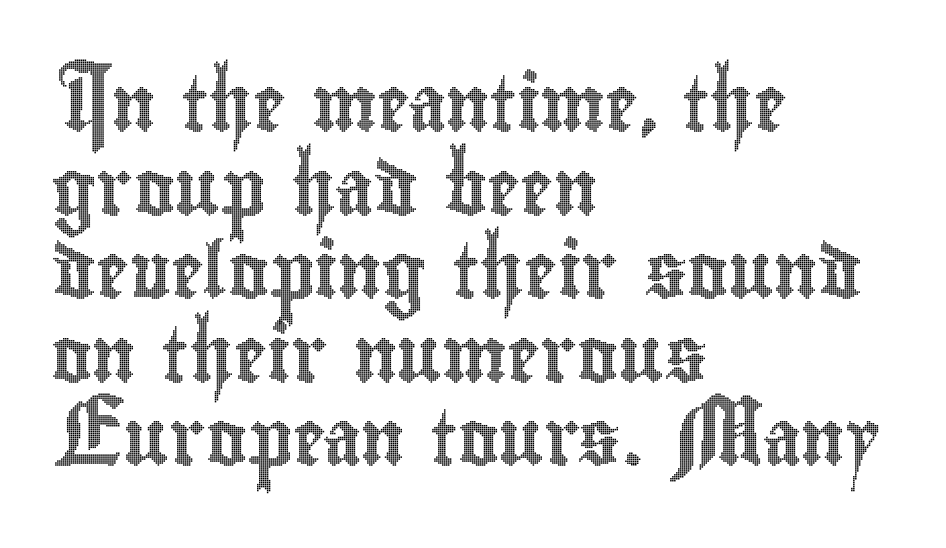
Left-aligned paragraph, ragged on the right. Do the letters lean? They stand straight. Varying glyph widths throughout — classic text-font behaviour. Descenders are the only things crossing below the line. Between one letter and the next there's only the usual sliver of space.
